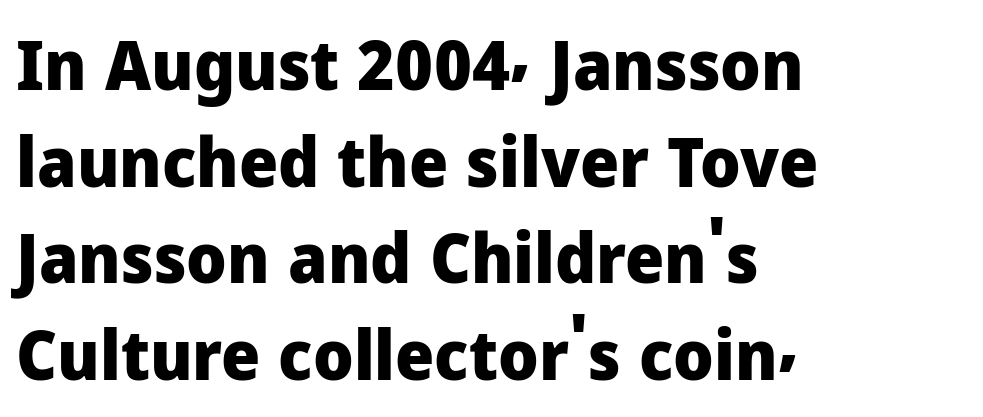
The image shows 69 px heavy sans-serif type, upright; set left-aligned, normal line spacing (1.4x), normal letter spacing, not underlined; low stroke contrast and a medium x-height.
